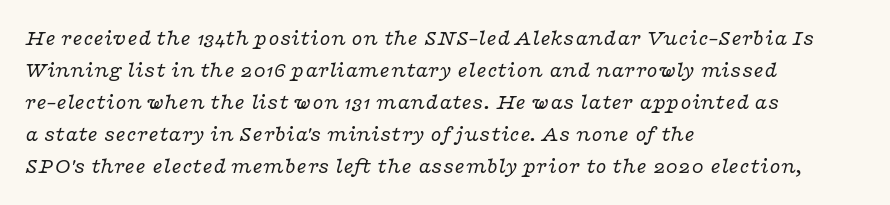
{"italic": "yes", "lean": "right", "slant_degrees": 16, "bold": "no", "underline": "no", "align": "left", "line_spacing": "normal", "line_spacing_ratio": 1.45, "letter_spacing": "normal", "letter_spacing_em": 0.0, "glyph_px": 22}
